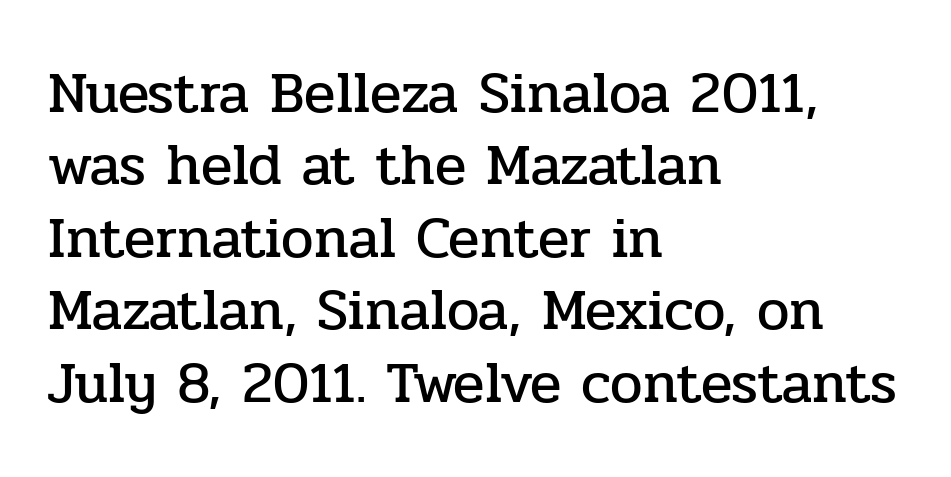
The image shows 58 px serif type, upright; set left-aligned, normal line spacing (1.25x), normal letter spacing, not underlined; low stroke contrast and a medium x-height.
